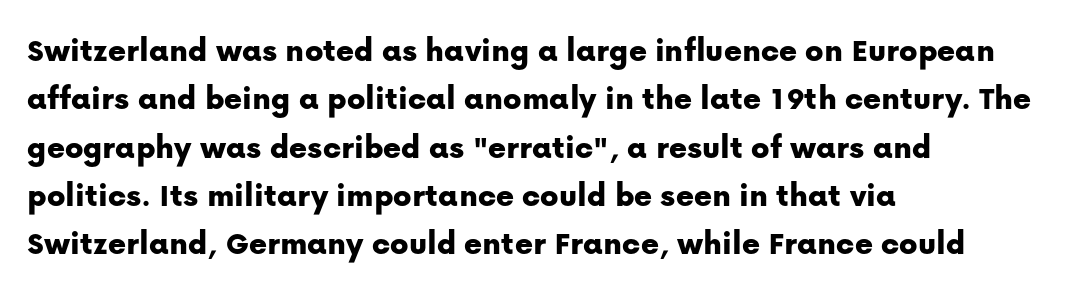
Q: Is the text italic (slanted)? A: No, it is upright.
Q: Is the typeface a serif or a sans-serif typeface? A: Sans-serif.
Q: Is the text underlined? A: No.
Q: How is the paragraph aligned? A: Left-aligned.
Q: Is the spacing between letters normal or unusually wide? A: Normal.
Q: Is the spacing between lines tight, normal or loose? A: Normal.
Q: Width (condensed, normal, or wide)? A: Normal.
Q: Stroke contrast? A: Low.
Q: x-height? A: Medium.
Q: Monospaced? A: No.
